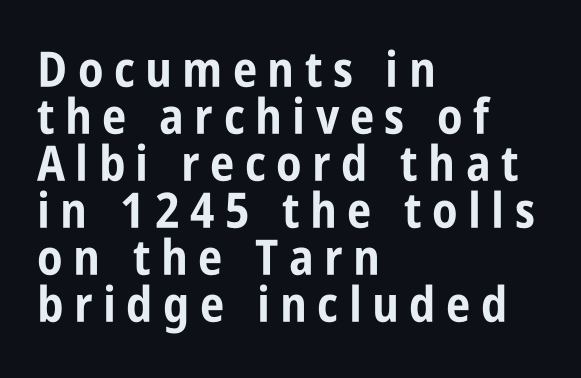
The image shows 49 px bold, condensed sans-serif type, upright; set left-aligned, tight line spacing (0.96x), unusually wide letter spacing (+0.21 em), not underlined; low stroke contrast and a large x-height.
